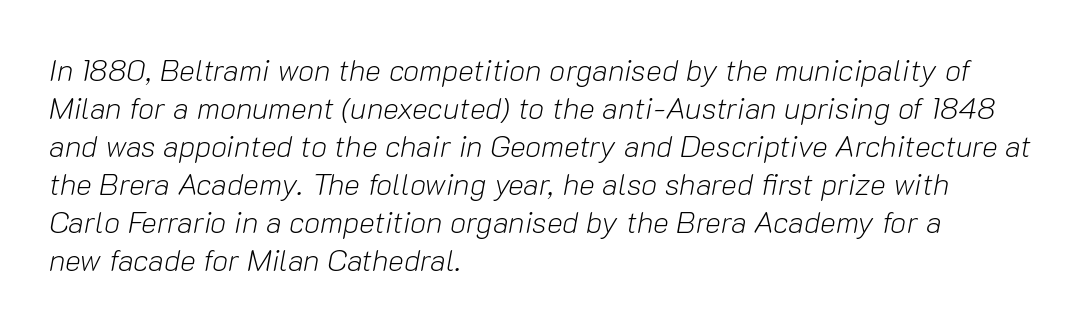
The image shows 30 px light type, italic (leaning right); set left-aligned, normal line spacing (1.27x), normal letter spacing, not underlined; low stroke contrast and a medium x-height.
